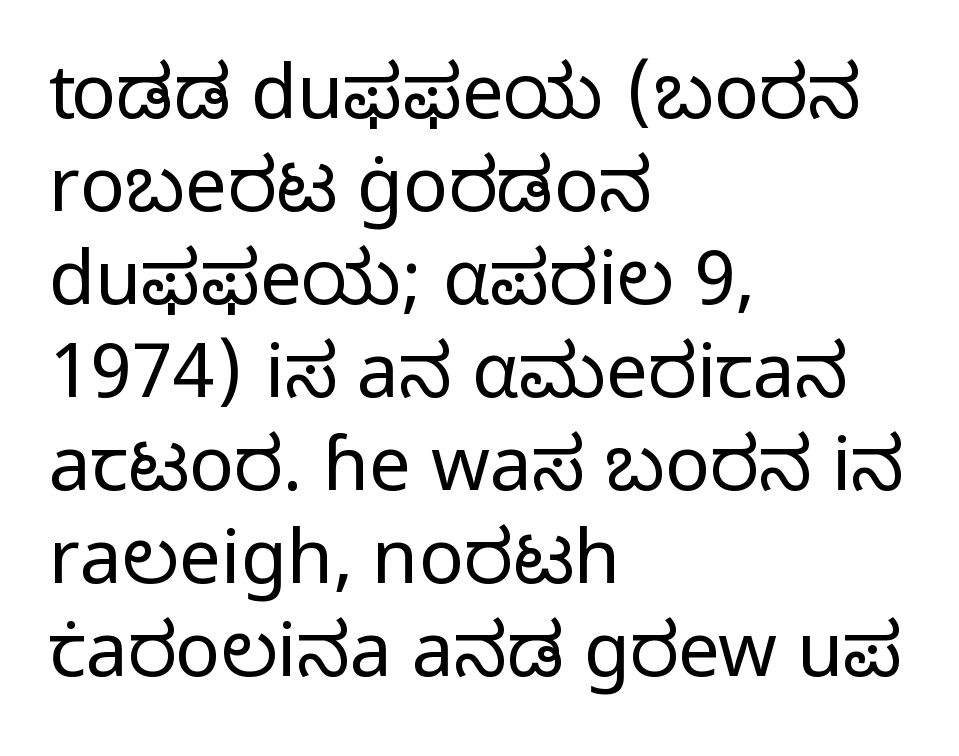
The image shows 75 px regular-weight sans-serif type, upright; set left-aligned, line spacing 1.24x, normal letter spacing, not underlined; low stroke contrast and a medium x-height.
